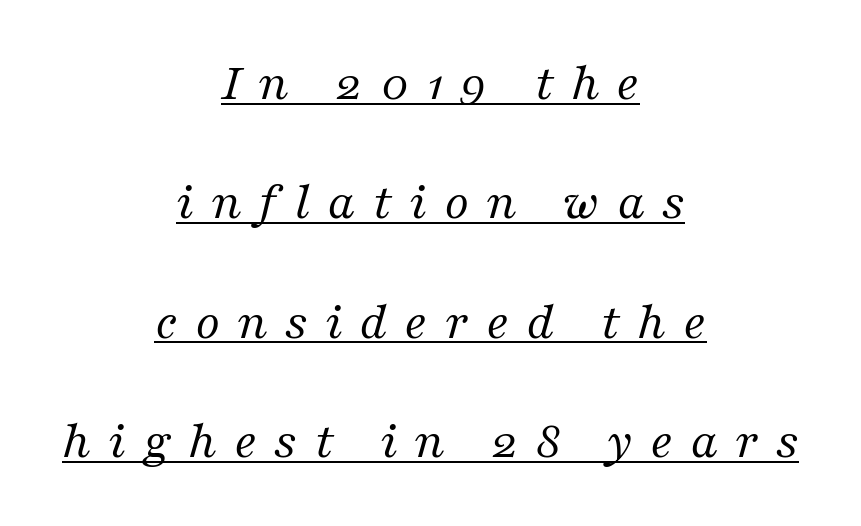
Glyph-to-glyph distance is far greater than everyday printed text. Each letter keeps its own natural width here, so spacing adapts to shape. This block would shrink considerably if given ordinary leading; it's expanded now. Is this a sans? No — the strokes have serifs. Stems and bowls with no extra thickness — not bold.
